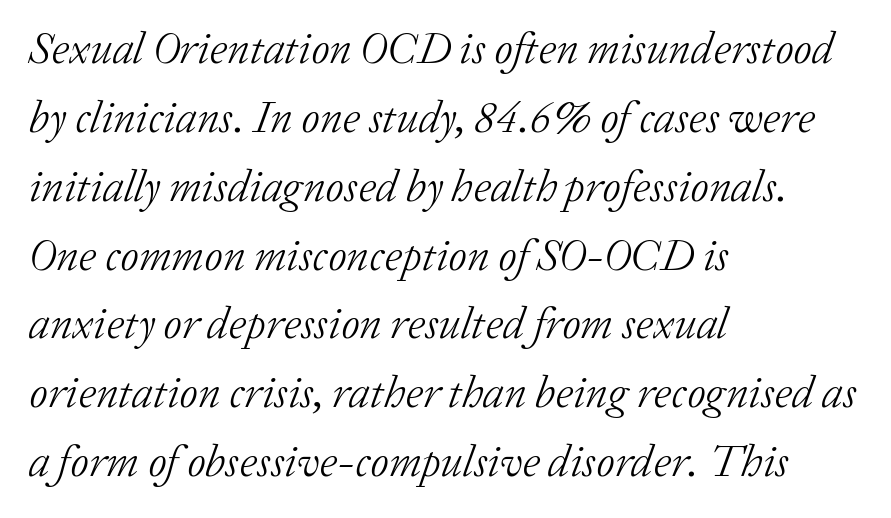
{"serif": "yes", "italic": "yes", "lean": "right", "slant_degrees": 20, "bold": "no", "weight": "light", "width": "normal", "stroke_contrast": "low", "x_height": "medium", "monospaced": "no", "underline": "no", "align": "left", "line_spacing": "normal", "line_spacing_ratio": 1.53, "letter_spacing": "normal", "letter_spacing_em": 0.0, "glyph_px": 45}
